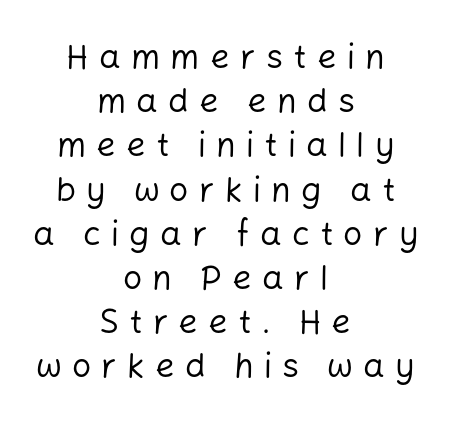
The image shows 34 px regular-weight sans-serif type, upright; set centered, normal line spacing (1.3x), unusually wide letter spacing (+0.3 em), not underlined; low stroke contrast and a medium x-height.
